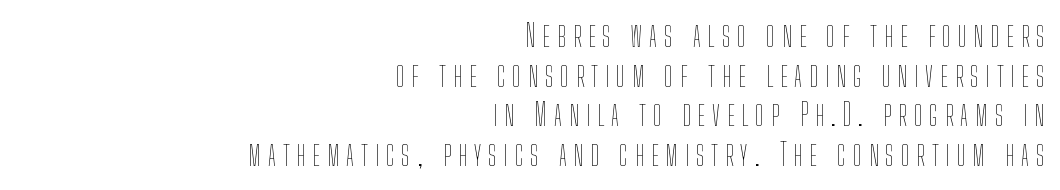
Q: Is the text bold? A: No.
Q: Is the text italic (slanted)? A: No, it is upright.
Q: Is the text underlined? A: No.
Q: How is the paragraph aligned? A: Right-aligned.
Q: Is the spacing between letters normal or unusually wide? A: Unusually wide.
Q: Is the spacing between lines tight, normal or loose? A: Normal.
Q: Width (condensed, normal, or wide)? A: Condensed.
Q: Stroke contrast? A: Low.
Q: x-height? A: Medium.
Q: Monospaced? A: No.
